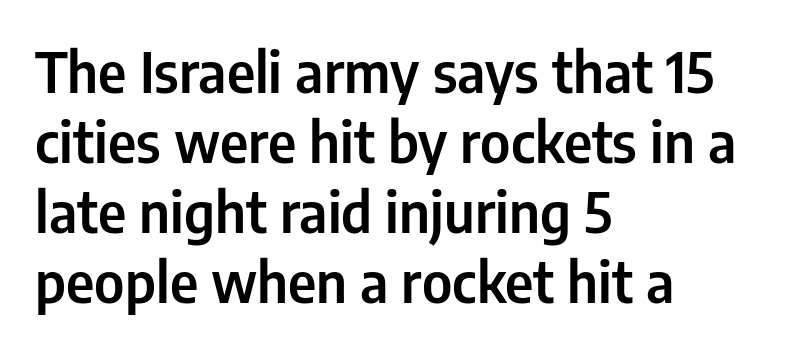
Q: Is the text italic (slanted)? A: No, it is upright.
Q: Is the typeface a serif or a sans-serif typeface? A: Sans-serif.
Q: Is the text underlined? A: No.
Q: How is the paragraph aligned? A: Left-aligned.
Q: Is the spacing between letters normal or unusually wide? A: Normal.
Q: Is the spacing between lines tight, normal or loose? A: Normal.
Q: Width (condensed, normal, or wide)? A: Condensed.
Q: Stroke contrast? A: Low.
Q: x-height? A: Medium.
Q: Monospaced? A: No.
